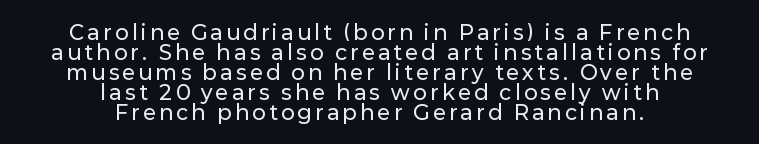
The image shows 20 px text type, upright; set centered, tight line spacing (1.0x), not underlined.
